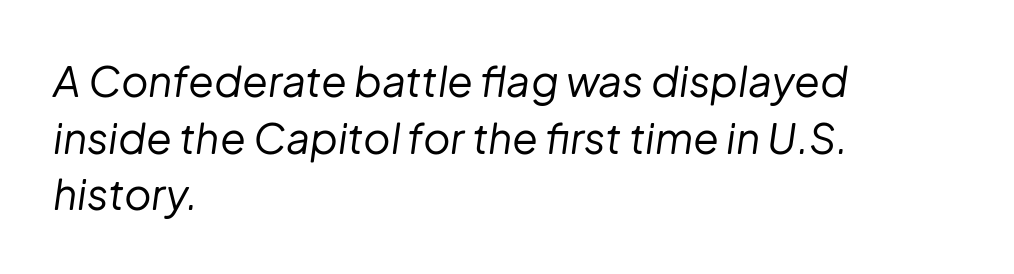
{"italic": "yes", "lean": "right", "slant_degrees": 8, "bold": "no", "weight": "regular", "width": "normal", "stroke_contrast": "low", "x_height": "medium", "monospaced": "no", "underline": "no", "align": "left", "line_spacing": "normal", "line_spacing_ratio": 1.35, "letter_spacing": "normal", "letter_spacing_em": 0.0, "glyph_px": 42}
